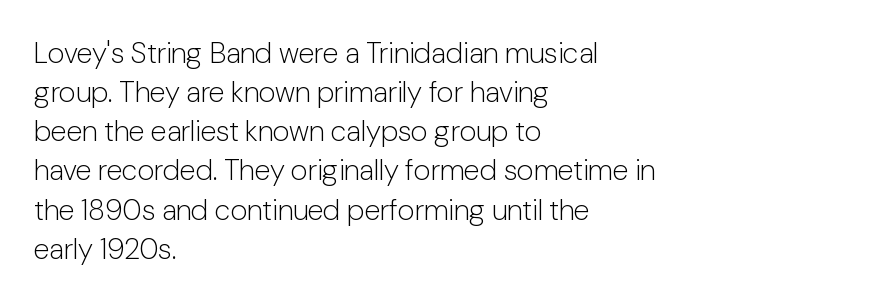
Q: Is the text bold? A: No.
Q: Is the text italic (slanted)? A: No, it is upright.
Q: Is the typeface a serif or a sans-serif typeface? A: Sans-serif.
Q: Is the text underlined? A: No.
Q: How is the paragraph aligned? A: Left-aligned.
Q: Is the spacing between letters normal or unusually wide? A: Normal.
Q: Is the spacing between lines tight, normal or loose? A: Normal.
Q: Width (condensed, normal, or wide)? A: Normal.
Q: Stroke contrast? A: Low.
Q: x-height? A: Medium.
Q: Monospaced? A: No.
